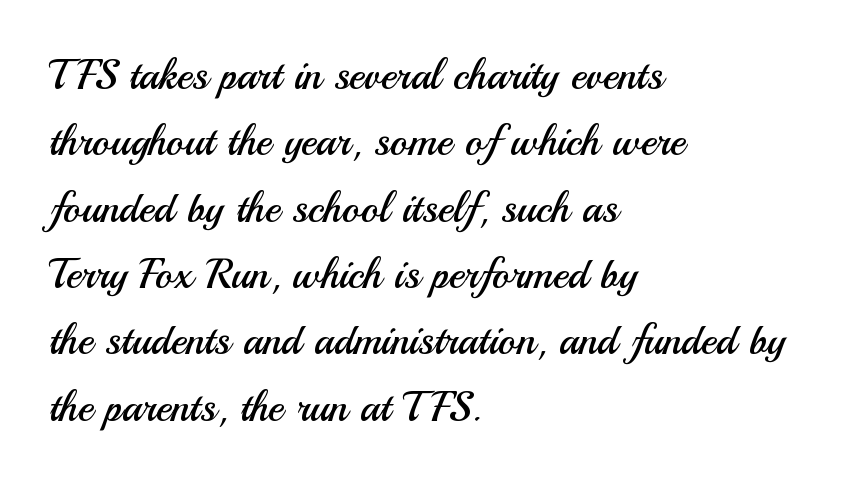
The image shows 42 px regular-weight sans-serif type; set left-aligned, normal line spacing (1.58x), normal letter spacing, not underlined; medium stroke contrast and a small x-height.
